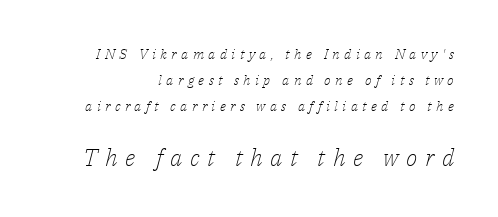
The image shows 24 px text type, italic (leaning right); set line spacing 1.85x, unusually wide letter spacing (+0.31 em), not underlined; the second (bottom) block is 1.71x larger.
